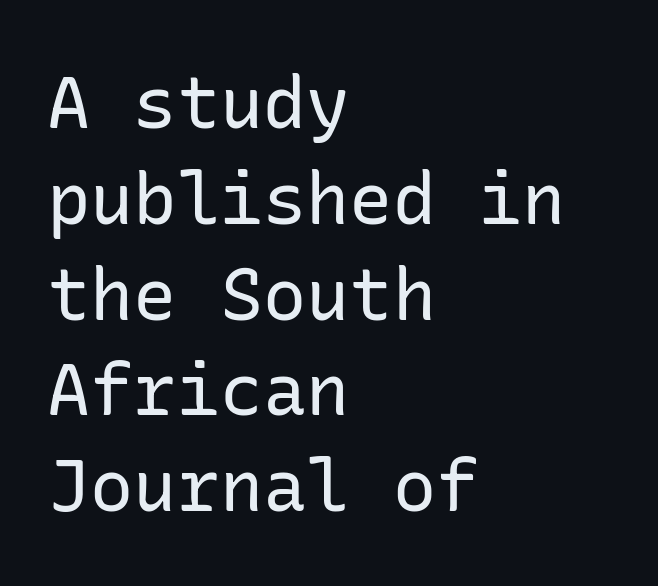
{"serif": "no", "italic": "no", "bold": "no", "weight": "regular", "width": "normal", "stroke_contrast": "low", "x_height": "medium", "underline": "no", "align": "left", "line_spacing": "normal", "line_spacing_ratio": 1.33, "letter_spacing": "normal", "letter_spacing_em": 0.0, "glyph_px": 72}
